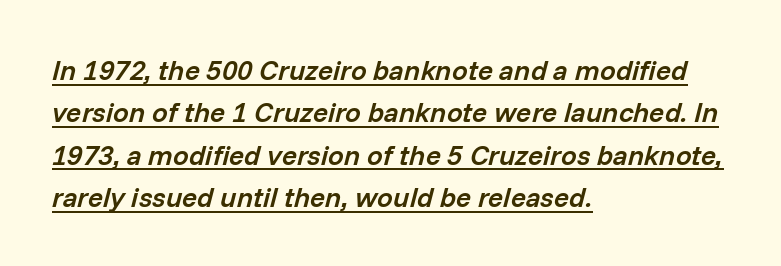
{"italic": "yes", "lean": "right", "slant_degrees": 14, "bold": "semi", "weight": "semibold", "width": "normal", "stroke_contrast": "low", "x_height": "medium", "monospaced": "no", "underline": "yes", "align": "left", "line_spacing": "normal", "line_spacing_ratio": 1.51, "letter_spacing": "normal", "letter_spacing_em": 0.0, "glyph_px": 28}
